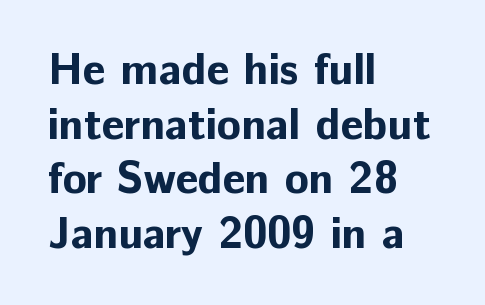
These lines are rendered in a variable-pitch font. Descenders hang freely into open space. Spacing between characters is what you'd get straight out of the box. The glyphs in this specimen are sans serif. Weight: bold. Every character sits straight up, as roman type does.
